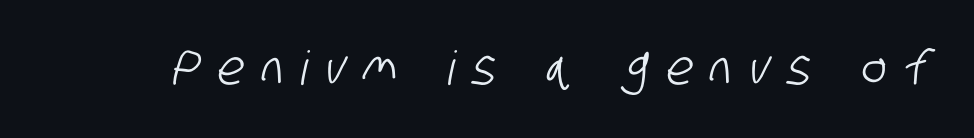
The image shows 47 px condensed sans-serif type; set unusually wide letter spacing (+0.38 em), not underlined; low stroke contrast and a large x-height.
